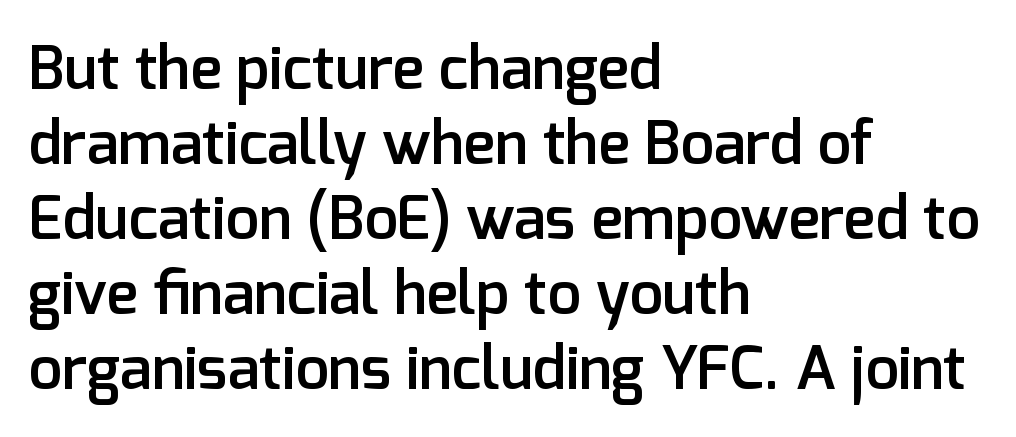
You can tell it's not italic because the verticals are truly vertical. Classification — sans serif. These lines keep a tight, regular rhythm from letter to letter. A bit beefed up — I'd call it semibold rather than bold. This sample has the flowing, uneven cadence of proportional lettering.
